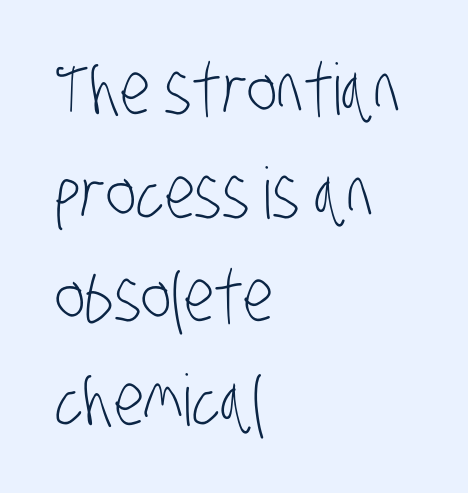
This sample uses a sans-serif face. Quick note: underline off. Caption: standard tracking, unaltered. A classic flush-left, rag-right setting is used for this passage. The designer left line spacing at the default. The font sits on the lighter half of the weight spectrum, regular included.
